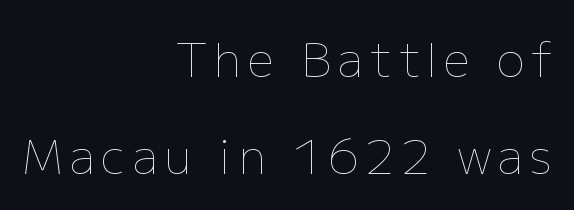
The image shows 47 px thin type, upright; set right-aligned, loose line spacing (2.06x), not underlined; low stroke contrast and a medium x-height.
